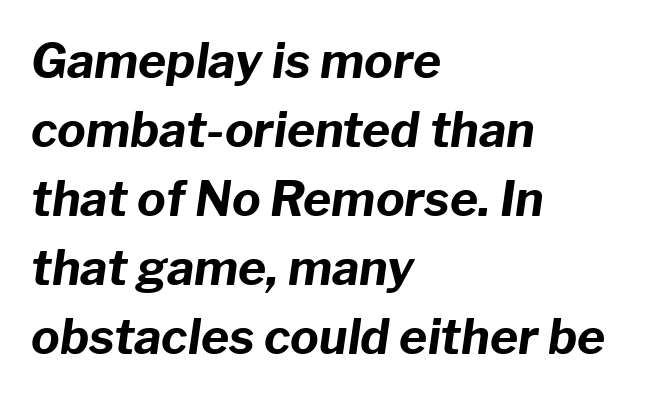
Observe the lean: these are italic letterforms. Caption: standard tracking, unaltered. Compared with a centered layout, this one pins lines to the left instead. Summary of vertical rhythm: regular, with standard interline spacing. The sample has been set heavy, in full bold.
